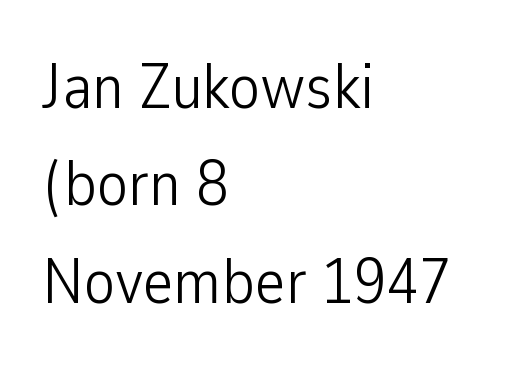
The image shows 65 px light, condensed sans-serif type, upright; set left-aligned, normal line spacing (1.5x), normal letter spacing, not underlined; low stroke contrast and a medium x-height.
